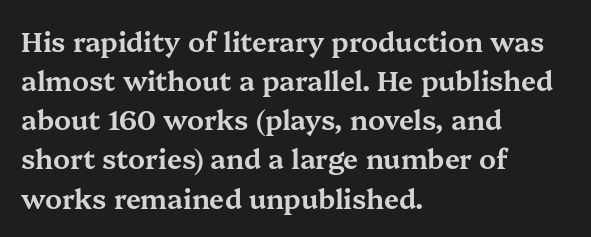
Q: Is the text italic (slanted)? A: No, it is upright.
Q: Is the text underlined? A: No.
Q: How is the paragraph aligned? A: Left-aligned.
Q: Is the spacing between letters normal or unusually wide? A: Normal.
Q: Is the spacing between lines tight, normal or loose? A: Normal.
